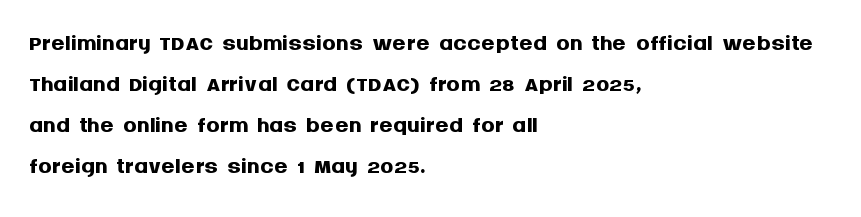
The image shows 34 px semibold sans-serif type, upright; set left-aligned, line spacing 1.21x, normal letter spacing, not underlined; medium stroke contrast and a large x-height.
